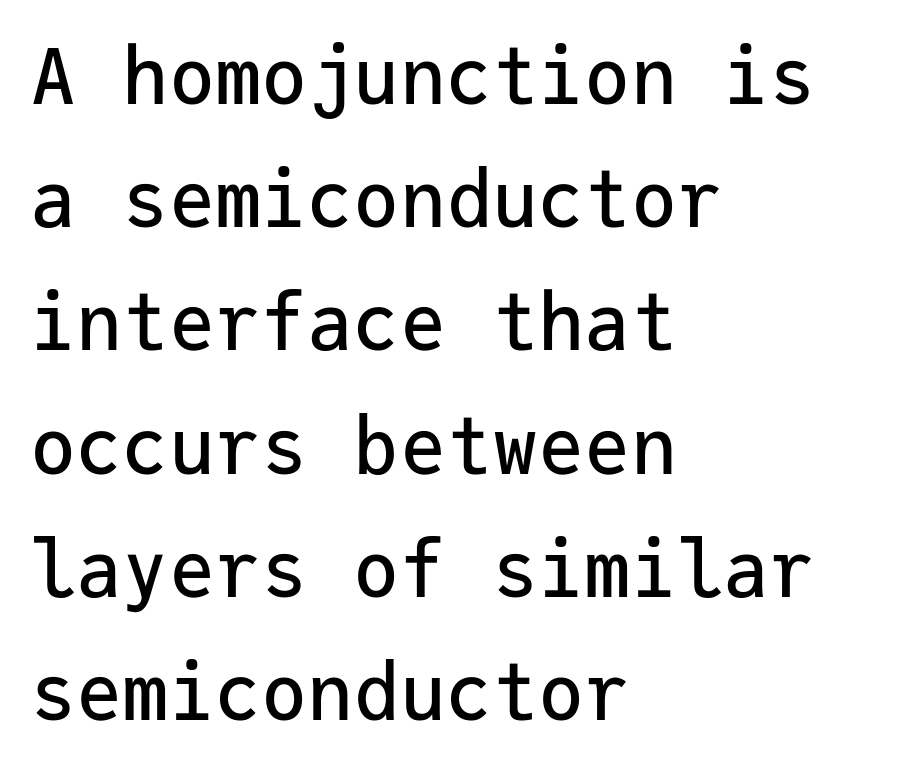
The image shows 77 px sans-serif type, upright, monospaced; set left-aligned, normal line spacing (1.6x), normal letter spacing, not underlined; low stroke contrast and a medium x-height.
